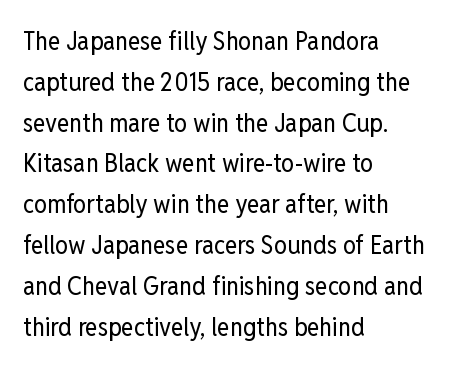
The gap between lines stays unmarked. No extra tracking has been applied to these lines. Does the leading feel generous? No, just average. Short and long lines alike share a common starting point at left.
